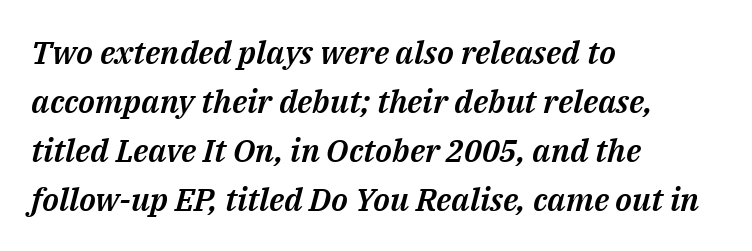
The image shows 32 px text type, italic (leaning right); set left-aligned, normal line spacing (1.53x), normal letter spacing, not underlined; medium stroke contrast and a medium x-height.
